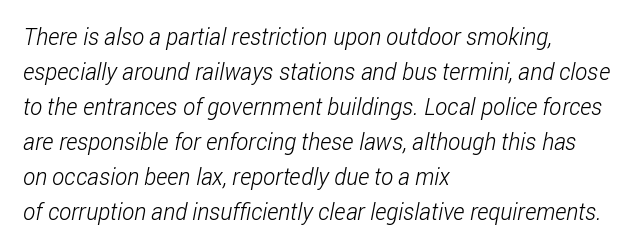
Summary of weight: not heavy and not bold. Leading: standard. The passage shown is not underscored anywhere. Each word holds together tightly as a unit, with standard inter-letter gaps. The lines are quadded left.
